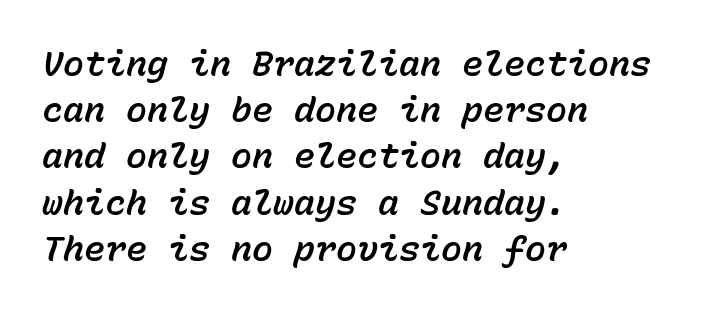
{"italic": "yes", "lean": "right", "slant_degrees": 15, "width": "normal", "stroke_contrast": "low", "x_height": "medium", "monospaced": "yes", "underline": "no", "align": "left", "line_spacing": "normal", "line_spacing_ratio": 1.32, "letter_spacing": "normal", "letter_spacing_em": 0.0, "glyph_px": 35}
